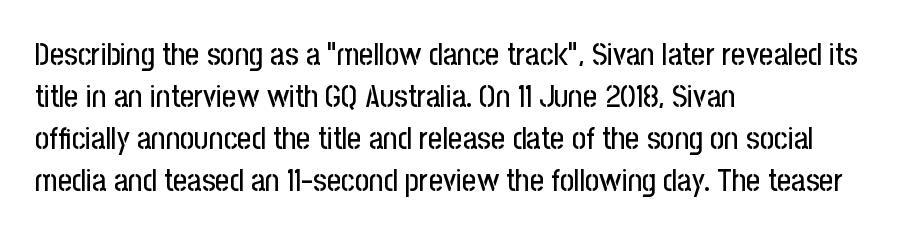
Horizontally, the lines are justified to the leading edge only. When letters stand straight like this, we call the style roman or upright. Spacing between characters is what you'd get straight out of the box. How would I describe the line gaps? Plain and ordinary. Letterform terminals end flat and unadorned throughout the passage.
